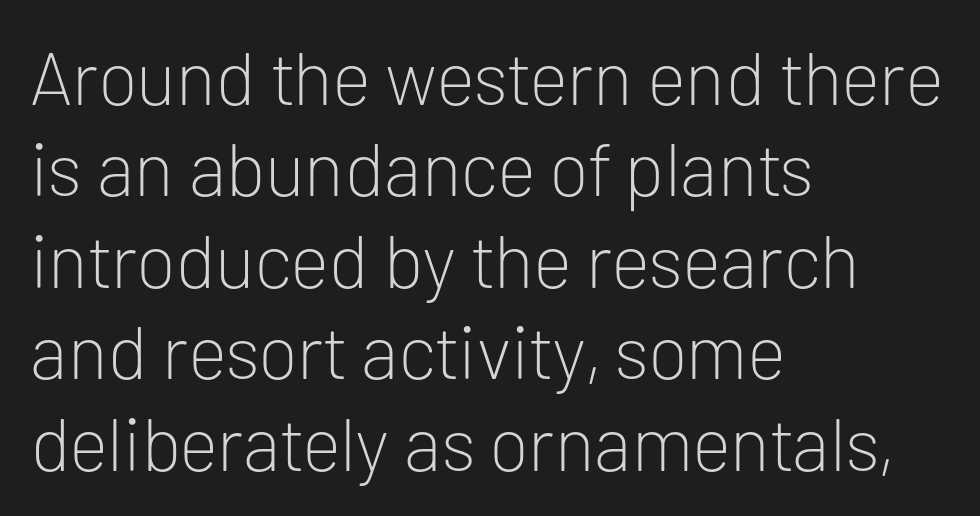
Q: Is the text bold? A: No.
Q: Is the text italic (slanted)? A: No, it is upright.
Q: Is the typeface a serif or a sans-serif typeface? A: Sans-serif.
Q: Is the text underlined? A: No.
Q: How is the paragraph aligned? A: Left-aligned.
Q: Is the spacing between letters normal or unusually wide? A: Normal.
Q: Width (condensed, normal, or wide)? A: Normal.
Q: Stroke contrast? A: Low.
Q: x-height? A: Medium.
Q: Monospaced? A: No.
